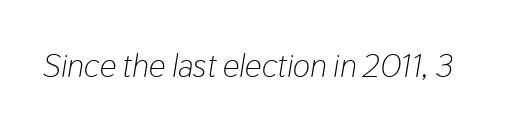
Unbolded letterforms with no extra heft. Here the designer chose a conventional face with non-uniform glyph widths. There's an unmistakable incline to the writing here. Here the glyphs are tracked normally, forming tight word shapes.
